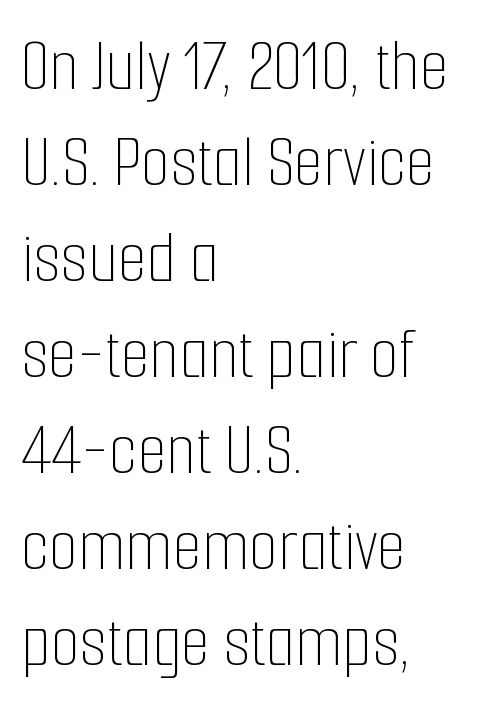
The image shows 75 px thin, condensed type, upright; set left-aligned, normal line spacing (1.28x), normal letter spacing, not underlined; low stroke contrast and a medium x-height.
